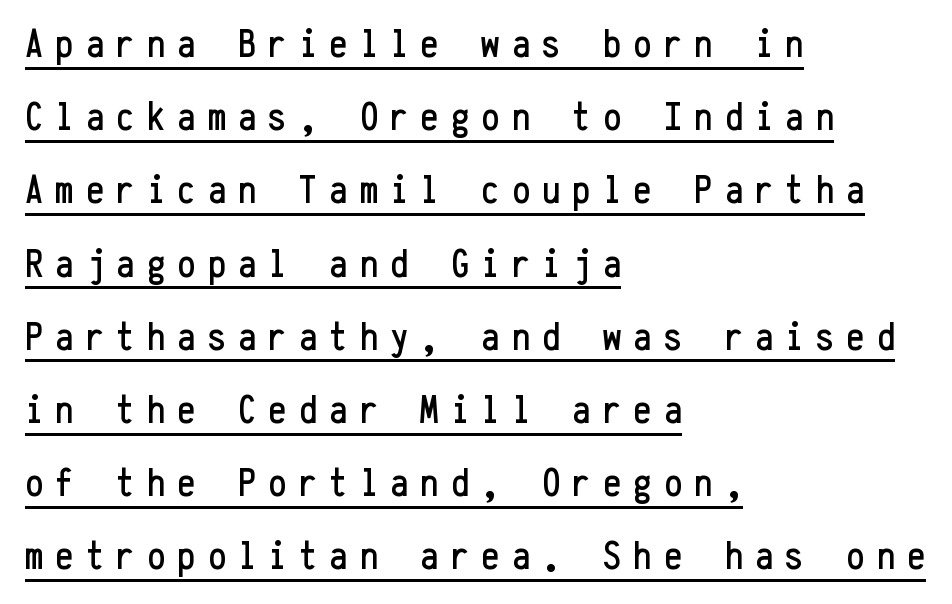
A typographer would call this underscored text. The letters march in equal steps, a hallmark of fixed-pitch type. Is this a sans? Yes — the strokes have no serifs. Layout note: lines flush left. Is there any slant? The stems are plumb. Display-style spreading of the glyphs; the letterfit is very open.
